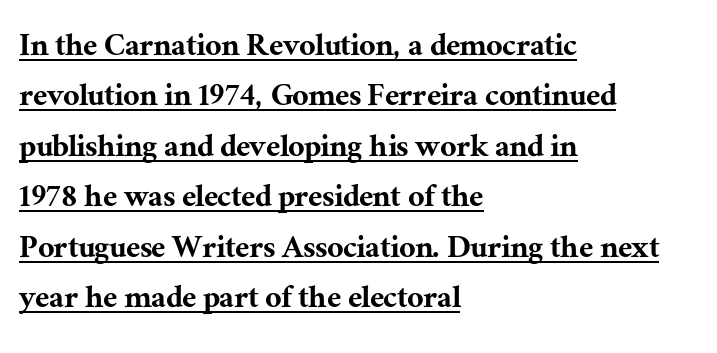
{"serif": "yes", "italic": "no", "width": "normal", "stroke_contrast": "medium", "x_height": "medium", "monospaced": "no", "underline": "yes", "align": "left", "line_spacing": "normal", "line_spacing_ratio": 1.4, "letter_spacing": "normal", "letter_spacing_em": 0.0, "glyph_px": 36}
